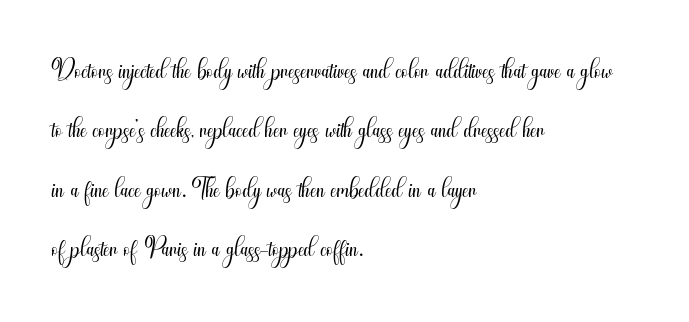
{"serif": "no", "bold": "no", "weight": "light", "width": "condensed", "stroke_contrast": "medium", "x_height": "small", "monospaced": "no", "underline": "no", "align": "left", "line_spacing": "normal", "line_spacing_ratio": 1.52, "letter_spacing": "normal", "letter_spacing_em": 0.0, "glyph_px": 39}
